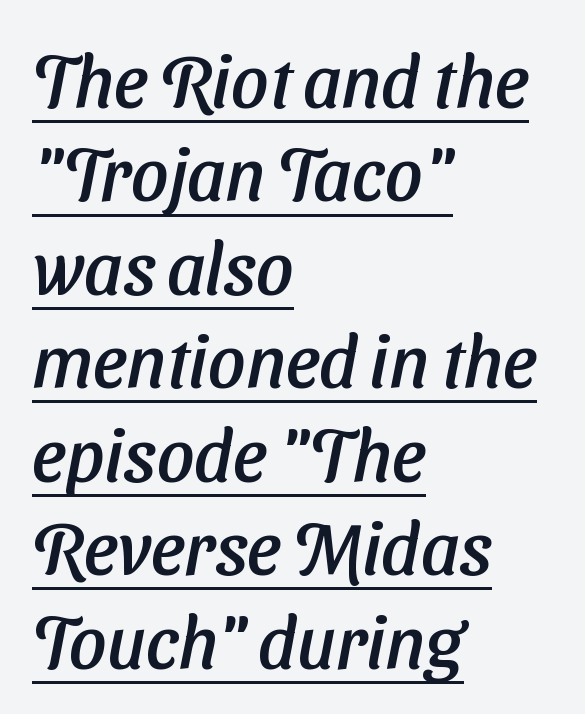
These lines stack with their left ends in a neat column. Students, observe: this is what conventionally led text looks like. The text was rendered using a sans face with plain stroke endings. Note the varied advance widths — an 'i' is clearly narrower than an 'm'. In designer terms, the underline attribute is active on this setting.
